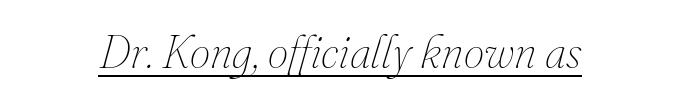
Letters have the restrained weight of plain body copy at most. Here the designer chose a conventional face with non-uniform glyph widths. Does extra space separate the letters? No, they use regular spacing. Has an underline been added? It has. The whole block is typeset with a tilt.
